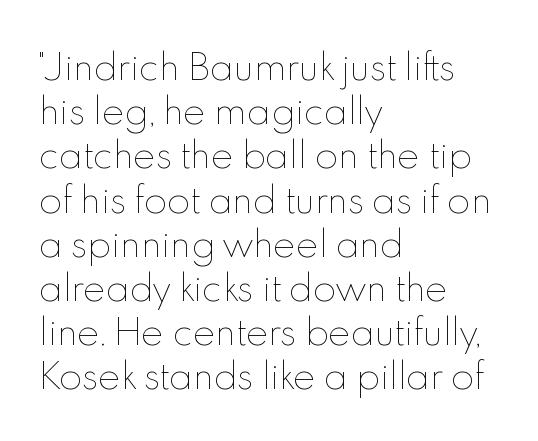
Glance below the letters and you will spot only blank space. The horizontal fit of the characters is conventional and even. Do the characters align in a grid? No, the font is proportional. Each stroke keeps to a modest, everyday thickness or less. In CSS terms this would be text-align: left. A typesetter would call this leading conventional body-copy spacing.
